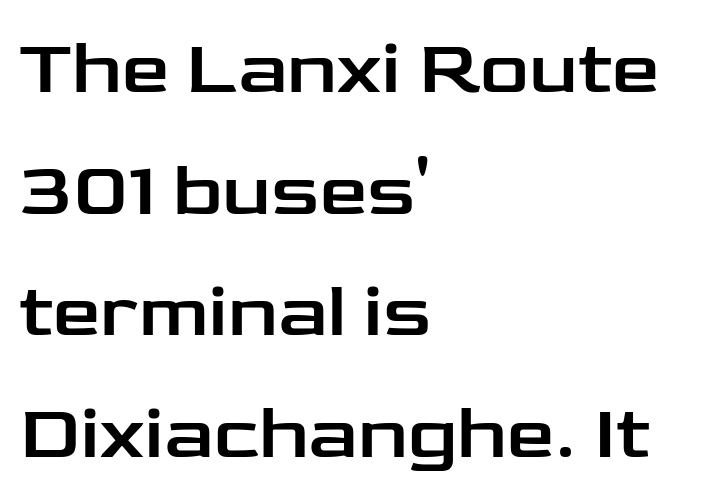
{"serif": "no", "italic": "no", "width": "wide", "stroke_contrast": "low", "x_height": "medium", "monospaced": "no", "underline": "no", "align": "left", "line_spacing": "normal", "line_spacing_ratio": 1.6, "letter_spacing": "normal", "letter_spacing_em": 0.0, "glyph_px": 76}
